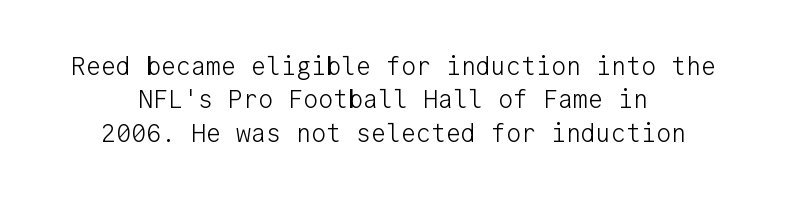
{"italic": "no", "bold": "no", "underline": "no", "align": "center", "line_spacing": "normal", "line_spacing_ratio": 1.34, "letter_spacing": "normal", "letter_spacing_em": 0.0, "glyph_px": 25}
